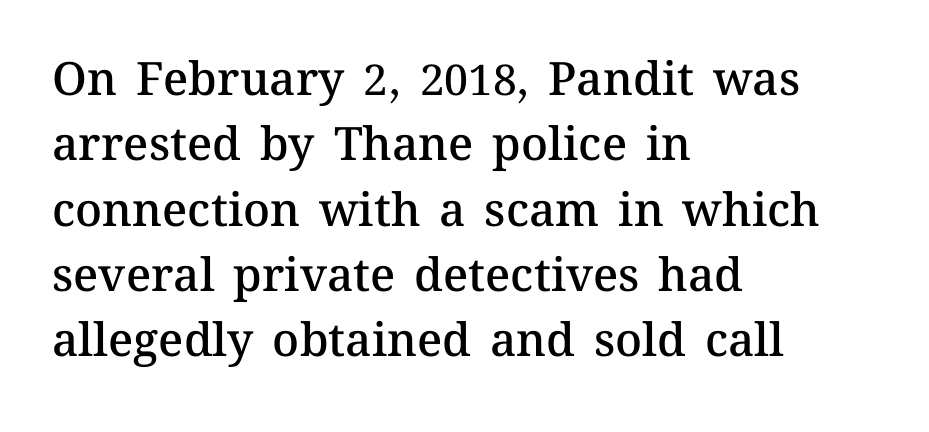
{"italic": "no", "bold": "semi", "weight": "semibold", "width": "normal", "stroke_contrast": "medium", "x_height": "medium", "monospaced": "no", "underline": "no", "align": "left", "line_spacing": "normal", "line_spacing_ratio": 1.42, "letter_spacing": "normal", "letter_spacing_em": 0.0, "glyph_px": 46}
